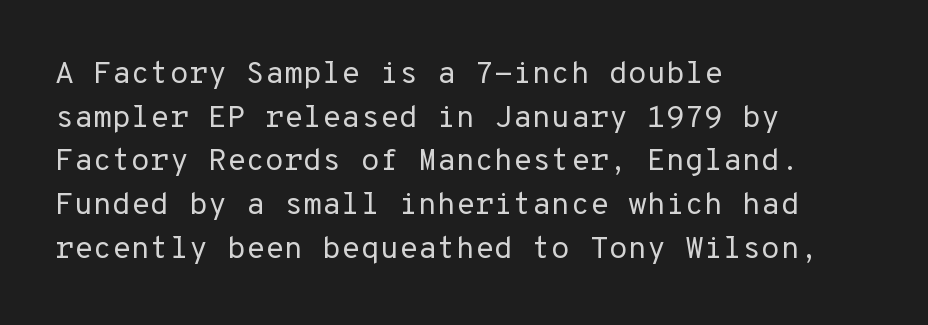
Students, note that the glyphs here touch the page at normal intervals. Each letter's strokes conclude bluntly, with no projecting serifs. The typeface has the unassuming heft of standard copy or less. Baseline-to-baseline distance is the conventional proportion of letter height.
